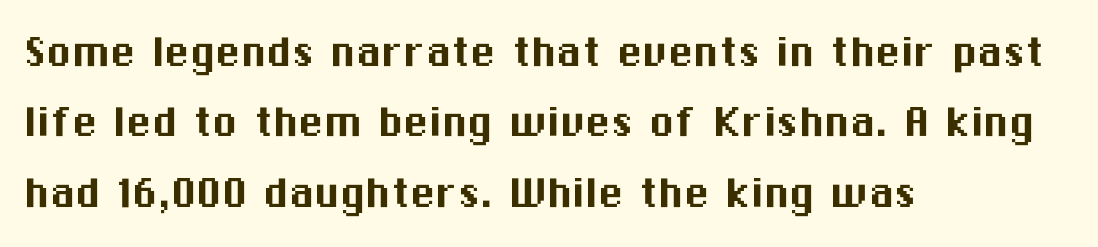
{"serif": "no", "italic": "no", "width": "normal", "stroke_contrast": "medium", "x_height": "medium", "monospaced": "no", "underline": "no", "align": "left", "line_spacing": "normal", "line_spacing_ratio": 1.38, "letter_spacing": "normal", "letter_spacing_em": 0.0, "glyph_px": 51}
